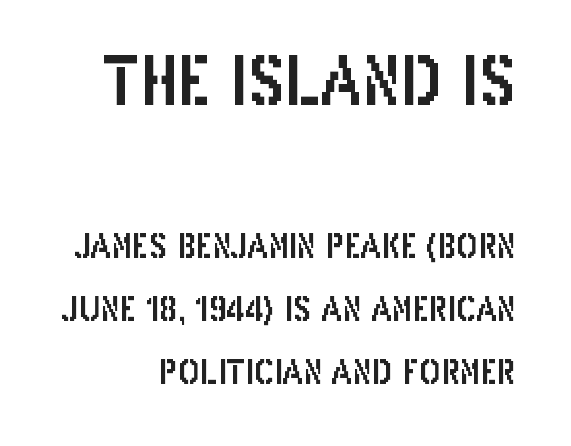
{"serif": "no", "italic": "no", "width": "condensed", "stroke_contrast": "low", "x_height": "large", "monospaced": "no", "underline": "no", "align": "right", "line_spacing": "loose", "line_spacing_ratio": 1.9, "letter_spacing": "normal", "letter_spacing_em": 0.0, "larger_block": "first", "size_ratio": 2.0, "glyph_px": 66}
